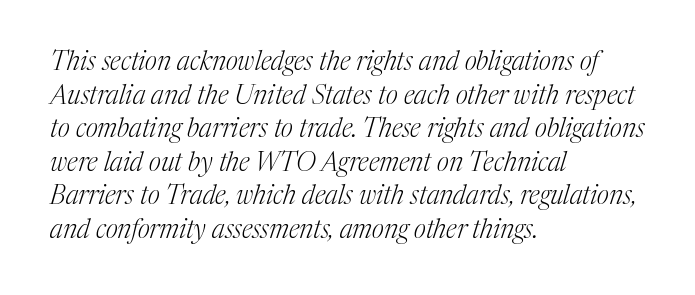
Nobody drew a line under any word here. Line beginnings align vertically; line endings do not. This sample uses plain, unmodified letter spacing. Summary of weight: not heavy and not bold.
